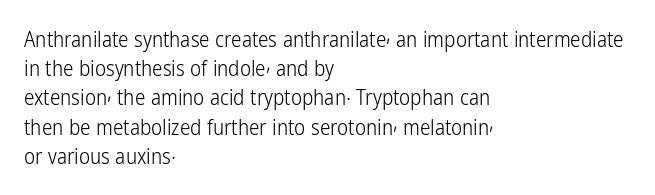
The image shows 21 px text type, upright; set left-aligned, normal line spacing (1.39x), normal letter spacing, not underlined.
